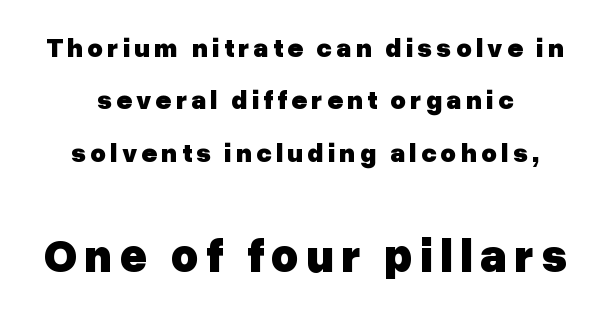
Examine the stroke ends and you'll find no serifs. Spacing verdict: proportional, widths tailored to each character. Larger block? The one below; the one above is distinctly smaller. These lines carry a lot of weight — the face is fully bold. Decoration check: the copy has no underline. The vertical gap from one line to the next is large.
